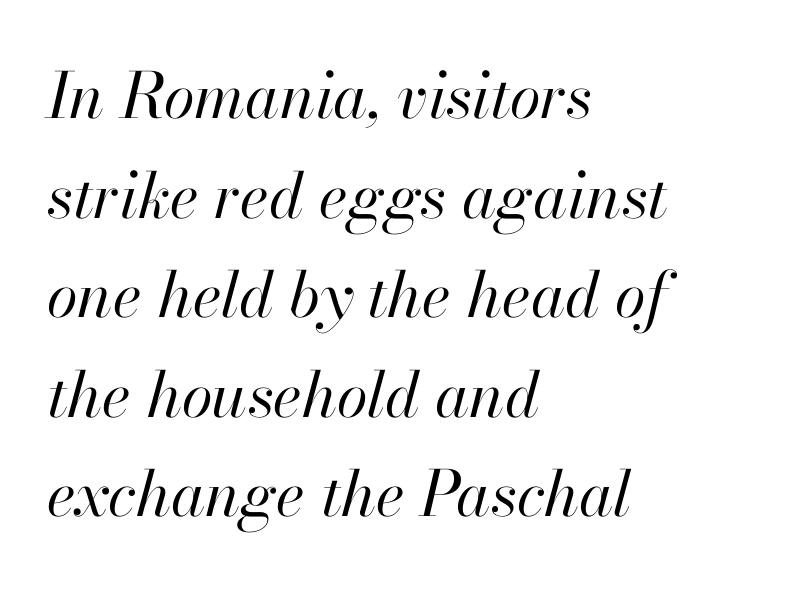
Visually the block forms a straight wall on the left and a jagged coastline on the right. Character widths vary here, with narrow letters taking less room than wide ones. Compared with a typical body face, this is equally light or lighter still. Has an underline been added? It has not. The space between consecutive lines is moderate.
